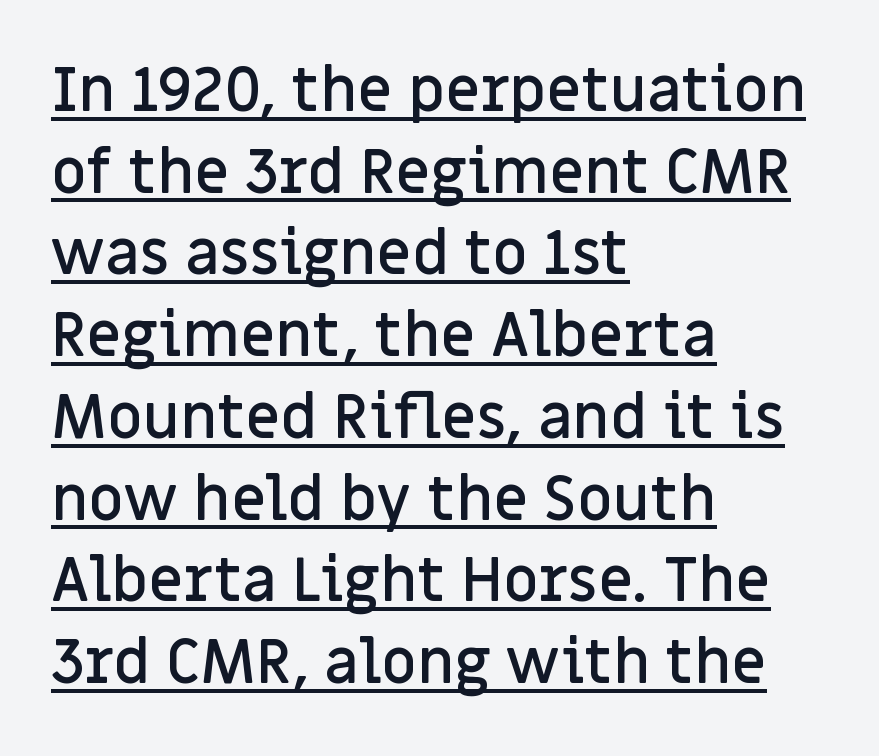
{"serif": "no", "italic": "no", "bold": "semi", "weight": "semibold", "width": "normal", "stroke_contrast": "low", "x_height": "large", "monospaced": "no", "underline": "yes", "align": "left", "line_spacing": "normal", "line_spacing_ratio": 1.34, "letter_spacing": "normal", "letter_spacing_em": 0.0, "glyph_px": 61}
